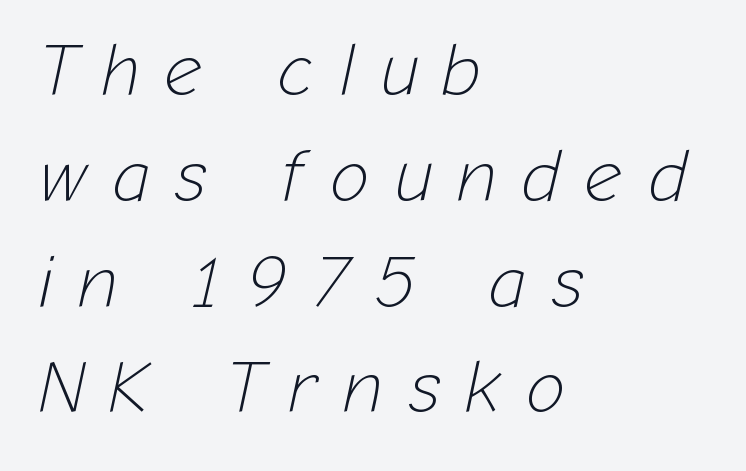
Q: Is the text bold? A: No.
Q: Is the text italic (slanted)? A: Yes, it leans right by about 12 degrees.
Q: Is the text underlined? A: No.
Q: How is the paragraph aligned? A: Left-aligned.
Q: Is the spacing between letters normal or unusually wide? A: Unusually wide.
Q: Is the spacing between lines tight, normal or loose? A: Normal.
Q: Width (condensed, normal, or wide)? A: Normal.
Q: Stroke contrast? A: Low.
Q: x-height? A: Medium.
Q: Monospaced? A: No.
